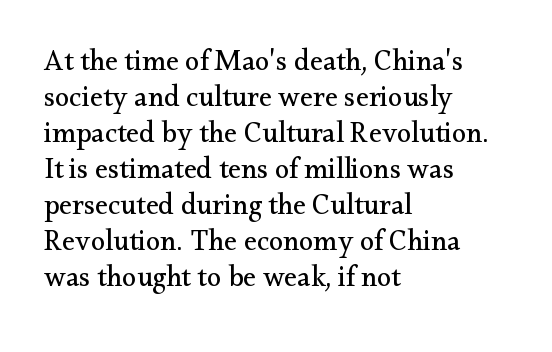
The image shows 29 px regular-weight serif type, upright; set left-aligned, line spacing 1.24x, normal letter spacing, not underlined; medium stroke contrast and a small x-height.
